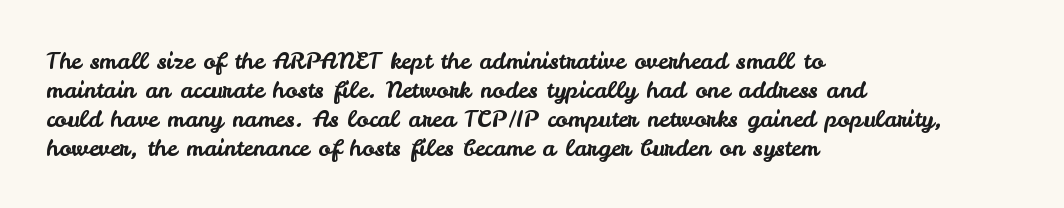
{"underline": "no", "align": "left", "line_spacing": "normal", "line_spacing_ratio": 1.26, "letter_spacing": "normal", "letter_spacing_em": 0.0, "glyph_px": 23}
